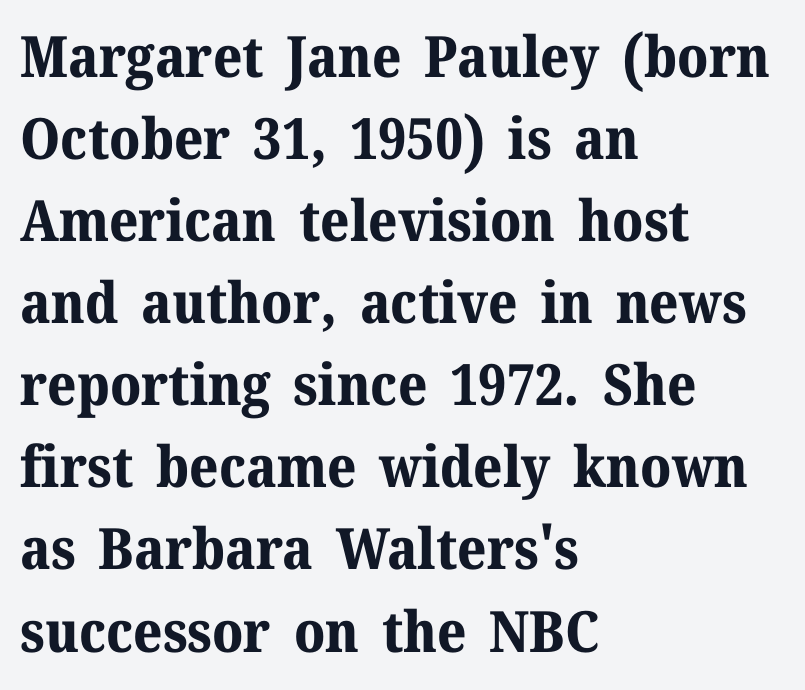
The image shows 57 px bold serif type, upright; set left-aligned, normal line spacing (1.44x), normal letter spacing, not underlined; medium stroke contrast and a medium x-height.
